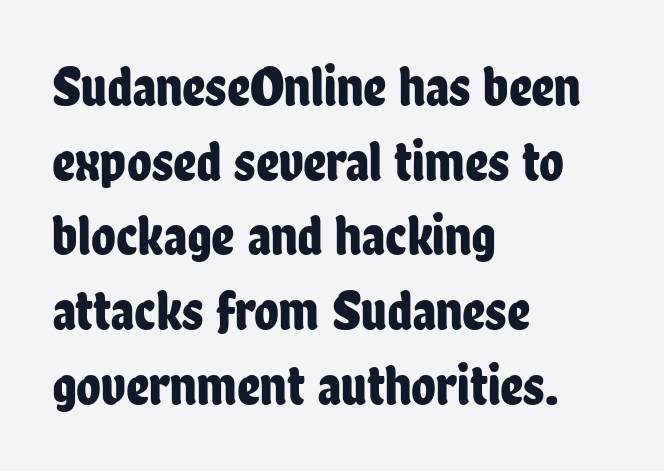
Q: Is the text italic (slanted)? A: No, it is upright.
Q: Is the typeface a serif or a sans-serif typeface? A: Sans-serif.
Q: Is the text underlined? A: No.
Q: How is the paragraph aligned? A: Left-aligned.
Q: Is the spacing between letters normal or unusually wide? A: Normal.
Q: Is the spacing between lines tight, normal or loose? A: Normal.
Q: Width (condensed, normal, or wide)? A: Condensed.
Q: Stroke contrast? A: Low.
Q: x-height? A: Medium.
Q: Monospaced? A: No.
